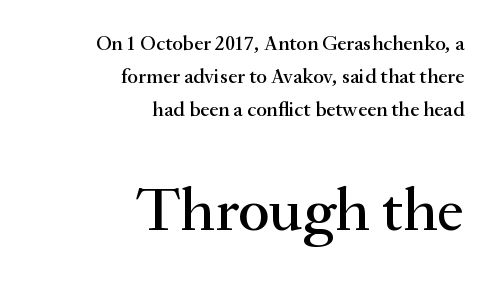
Do the letters lean? They stand straight. The passage shown is typed in a proportional face where columns would drift. Honestly, there is no underline to notice here at all. Default kerning and tracking; the words read as compact shapes. The rendering anchors every line to the right-hand side. Check where the strokes stop: tiny serifs finish them off.
